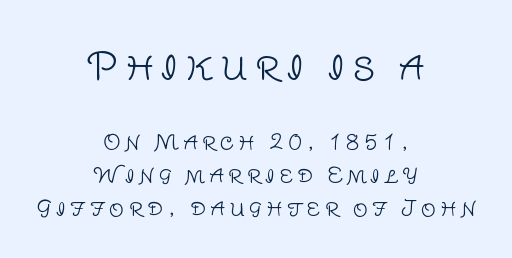
Q: Is the text bold? A: No.
Q: Is the text italic (slanted)? A: Yes.
Q: Is the typeface a serif or a sans-serif typeface? A: Sans-serif.
Q: Is the text underlined? A: No.
Q: How is the paragraph aligned? A: Centered.
Q: Is the spacing between letters normal or unusually wide? A: Unusually wide.
Q: Is the spacing between lines tight, normal or loose? A: Normal.
Q: Which block of text is set in a larger size, the first (top) or the second (bottom)? A: The first (top) one.
Q: Width (condensed, normal, or wide)? A: Normal.
Q: Stroke contrast? A: Low.
Q: x-height? A: Large.
Q: Monospaced? A: No.
